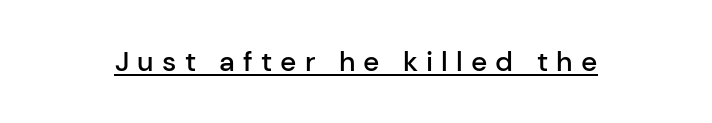
{"serif": "no", "italic": "no", "bold": "semi", "weight": "semibold", "width": "normal", "stroke_contrast": "low", "x_height": "medium", "monospaced": "no", "underline": "yes", "letter_spacing": "wide", "letter_spacing_em": 0.29, "glyph_px": 28}
